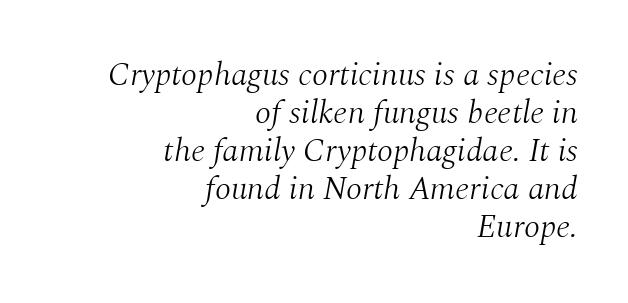
{"serif": "yes", "italic": "yes", "lean": "right", "slant_degrees": 10, "bold": "no", "weight": "light", "width": "normal", "stroke_contrast": "medium", "x_height": "medium", "monospaced": "no", "underline": "no", "align": "right", "line_spacing": "tight", "line_spacing_ratio": 1.15, "letter_spacing": "normal", "letter_spacing_em": 0.0, "glyph_px": 33}
